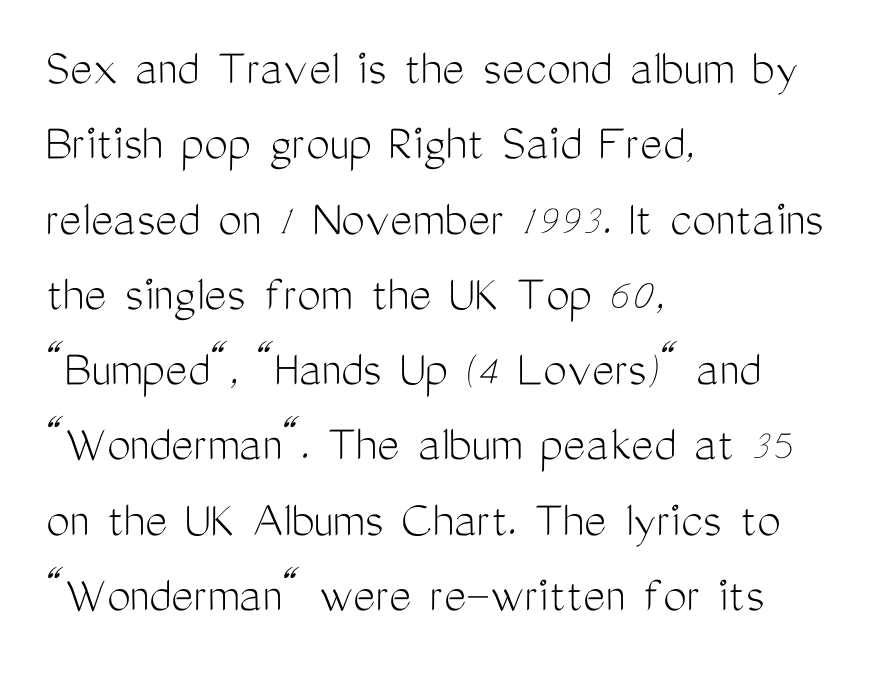
Q: Is the text bold? A: No.
Q: Is the text italic (slanted)? A: No, it is upright.
Q: Is the typeface a serif or a sans-serif typeface? A: Sans-serif.
Q: Is the text underlined? A: No.
Q: How is the paragraph aligned? A: Left-aligned.
Q: Is the spacing between letters normal or unusually wide? A: Normal.
Q: Is the spacing between lines tight, normal or loose? A: Normal.
Q: Width (condensed, normal, or wide)? A: Condensed.
Q: Stroke contrast? A: Medium.
Q: x-height? A: Medium.
Q: Monospaced? A: No.
